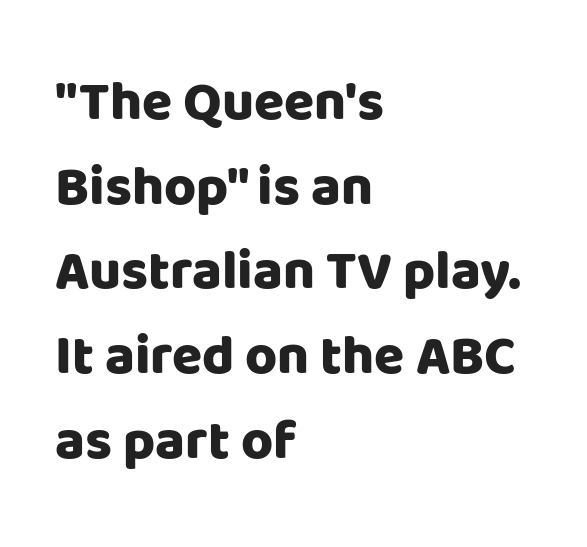
{"serif": "no", "italic": "no", "bold": "yes", "weight": "heavy", "width": "normal", "stroke_contrast": "low", "x_height": "large", "monospaced": "no", "underline": "no", "align": "left", "line_spacing": "normal", "line_spacing_ratio": 1.54, "letter_spacing": "normal", "letter_spacing_em": 0.0, "glyph_px": 55}
